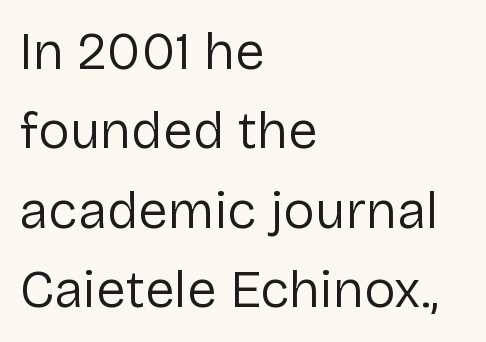
Does extra space separate the letters? No, they use regular spacing. Casual observation: everything's shoved over to the left. The rendering uses a moderate line-height, typical for paragraphs. Letterform terminals end flat and unadorned throughout the passage.
